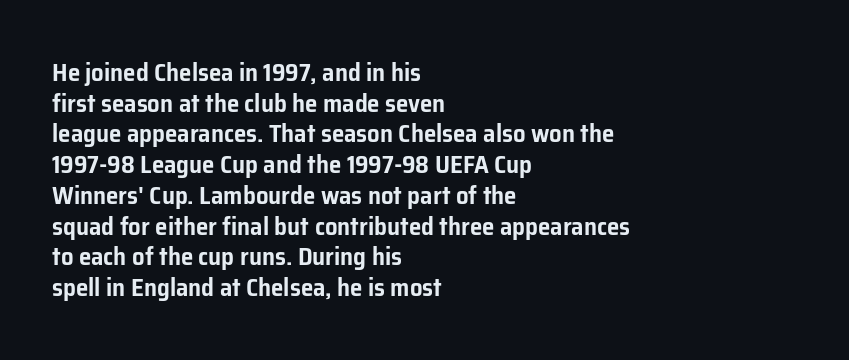
Q: Is the text italic (slanted)? A: No, it is upright.
Q: Is the text underlined? A: No.
Q: How is the paragraph aligned? A: Left-aligned.
Q: Is the spacing between letters normal or unusually wide? A: Normal.
